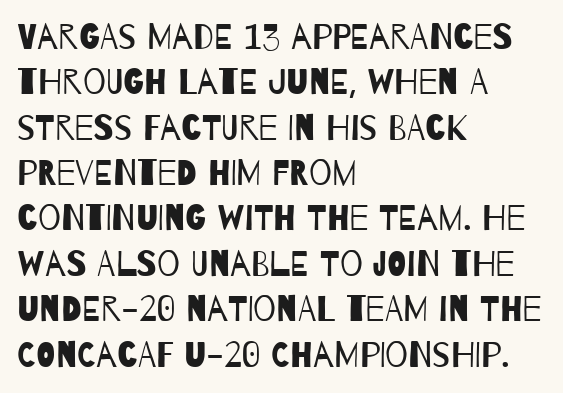
No feet cap the strokes, marking this as sans-serif type. Line starts are locked; line ends wander. The words here are not underlined. The face used here is proportionally spaced, like ordinary book or web type.
